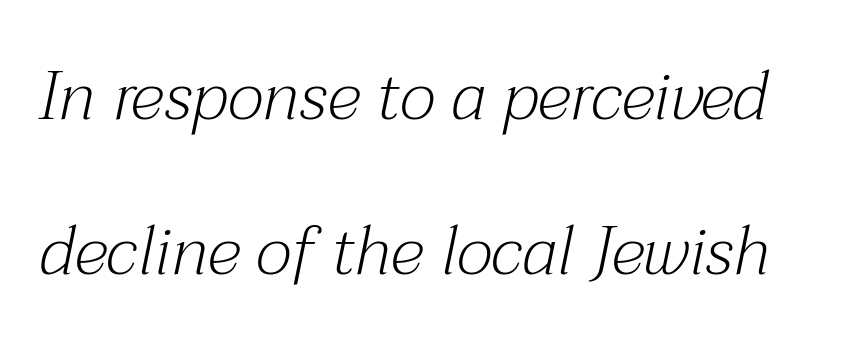
Q: Is the text bold? A: No.
Q: Is the text italic (slanted)? A: Yes, it leans right by about 12 degrees.
Q: Is the typeface a serif or a sans-serif typeface? A: Serif.
Q: Is the text underlined? A: No.
Q: Is the spacing between letters normal or unusually wide? A: Normal.
Q: Is the spacing between lines tight, normal or loose? A: Loose.
Q: Width (condensed, normal, or wide)? A: Normal.
Q: Stroke contrast? A: Medium.
Q: x-height? A: Medium.
Q: Monospaced? A: No.
